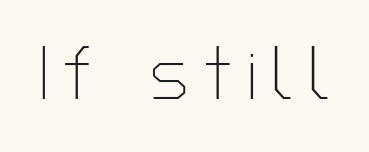
{"serif": "no", "italic": "no", "bold": "no", "weight": "thin", "width": "normal", "stroke_contrast": "low", "x_height": "medium", "monospaced": "no", "underline": "no", "glyph_px": 76}
